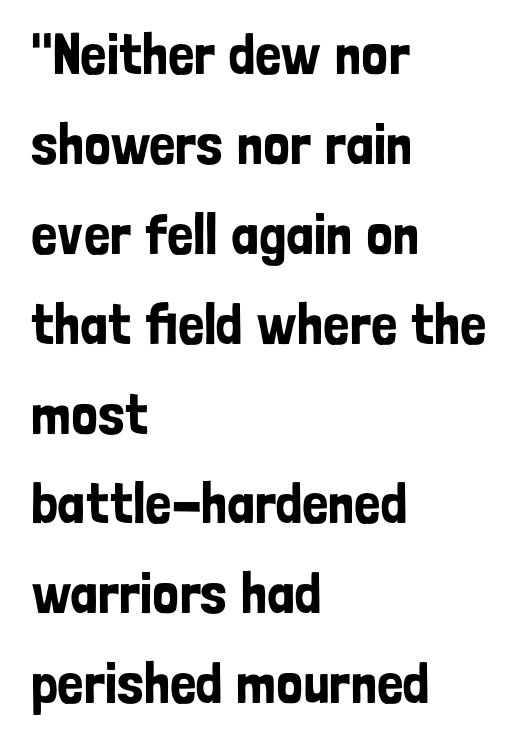
{"serif": "no", "italic": "no", "width": "condensed", "stroke_contrast": "low", "x_height": "medium", "monospaced": "no", "underline": "no", "align": "left", "line_spacing": "normal", "line_spacing_ratio": 1.55, "letter_spacing": "normal", "letter_spacing_em": 0.0, "glyph_px": 58}
